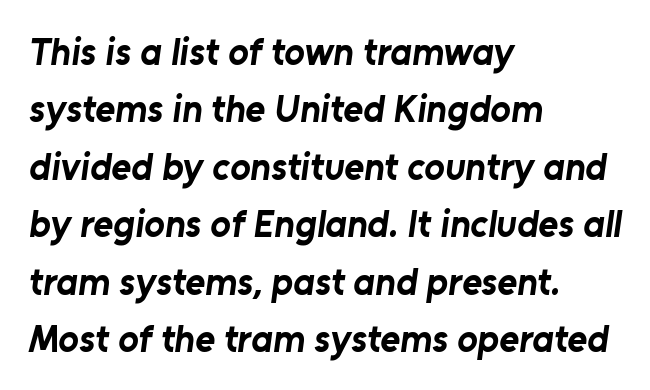
Q: Is the text bold? A: Yes.
Q: Is the typeface a serif or a sans-serif typeface? A: Sans-serif.
Q: Is the text underlined? A: No.
Q: How is the paragraph aligned? A: Left-aligned.
Q: Is the spacing between letters normal or unusually wide? A: Normal.
Q: Is the spacing between lines tight, normal or loose? A: Normal.
Q: Width (condensed, normal, or wide)? A: Normal.
Q: Stroke contrast? A: Low.
Q: x-height? A: Medium.
Q: Monospaced? A: No.
